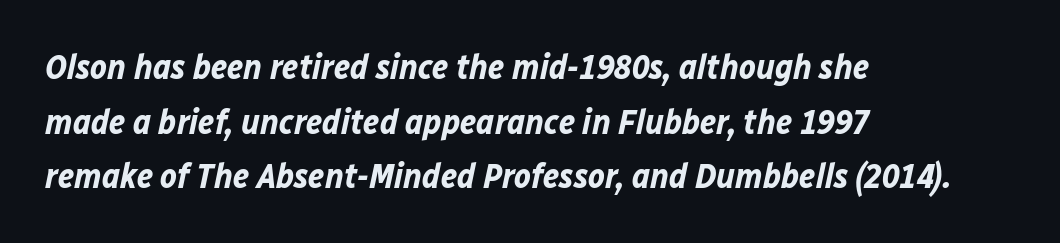
Q: Is the text bold? A: Yes.
Q: Is the text italic (slanted)? A: Yes, it leans right by about 12 degrees.
Q: Is the text underlined? A: No.
Q: How is the paragraph aligned? A: Left-aligned.
Q: Is the spacing between letters normal or unusually wide? A: Normal.
Q: Is the spacing between lines tight, normal or loose? A: Normal.
Q: Width (condensed, normal, or wide)? A: Normal.
Q: Stroke contrast? A: Low.
Q: x-height? A: Medium.
Q: Monospaced? A: No.
